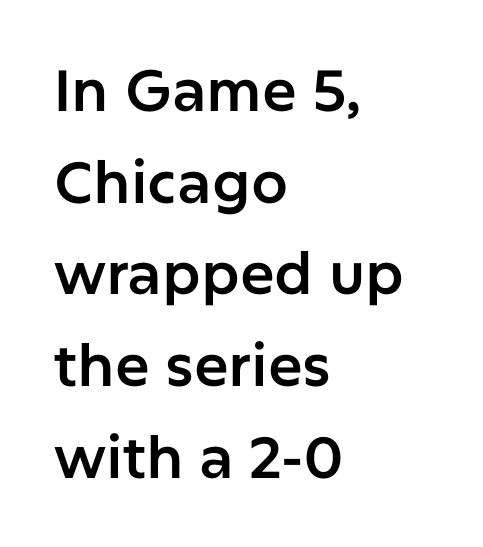
In terms of posture, this sample is upright. These lines are composed in type without serifs. A typesetter would call this leading conventional body-copy spacing. Leftover space on each line is placed entirely after the last word. A typesetter would call this zero additional tracking.
